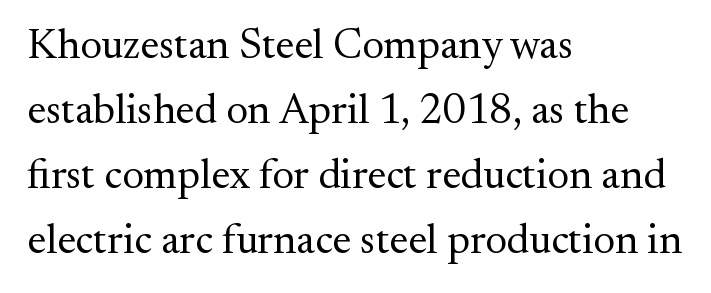
Q: Is the text bold? A: No.
Q: Is the text italic (slanted)? A: No, it is upright.
Q: Is the typeface a serif or a sans-serif typeface? A: Serif.
Q: Is the text underlined? A: No.
Q: How is the paragraph aligned? A: Left-aligned.
Q: Is the spacing between letters normal or unusually wide? A: Normal.
Q: Is the spacing between lines tight, normal or loose? A: Normal.
Q: Width (condensed, normal, or wide)? A: Normal.
Q: Stroke contrast? A: Medium.
Q: x-height? A: Small.
Q: Monospaced? A: No.
